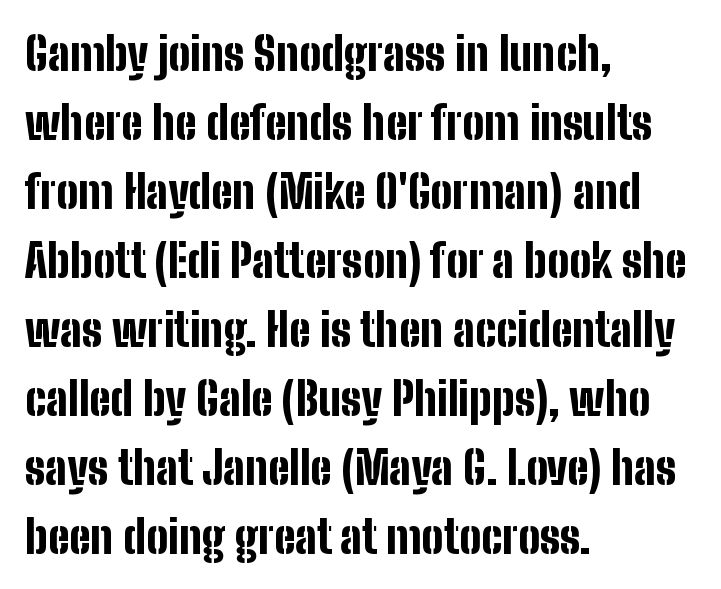
The image shows 46 px bold, condensed sans-serif type, upright; set left-aligned, normal line spacing (1.5x), normal letter spacing, not underlined; low stroke contrast and a medium x-height.
